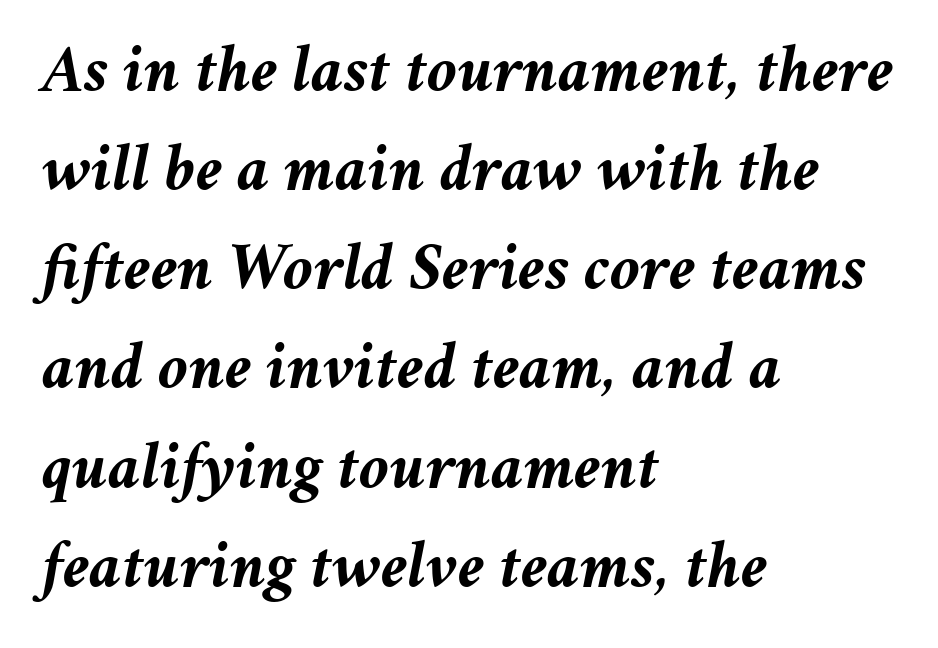
Q: Is the text bold? A: Yes.
Q: Is the text italic (slanted)? A: Yes, it leans right by about 11 degrees.
Q: Is the text underlined? A: No.
Q: How is the paragraph aligned? A: Left-aligned.
Q: Is the spacing between letters normal or unusually wide? A: Normal.
Q: Is the spacing between lines tight, normal or loose? A: Normal.
Q: Width (condensed, normal, or wide)? A: Normal.
Q: Stroke contrast? A: Medium.
Q: x-height? A: Medium.
Q: Monospaced? A: No.
